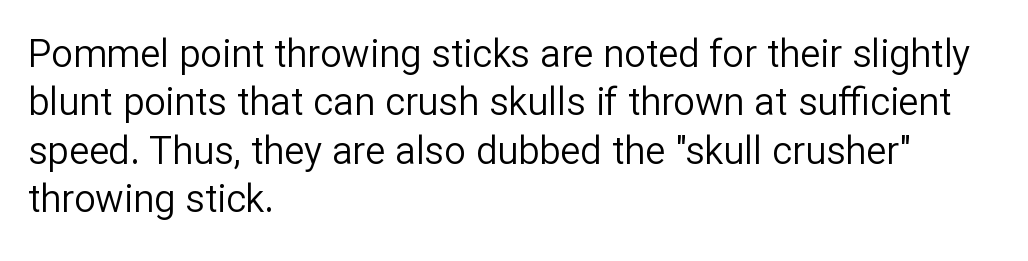
The lines in this sample share a left origin and differ only in where they stop. Counters stay open thanks to moderate or lighter strokes. Examine the stroke ends and you'll find no serifs. Caption: standard tracking, unaltered. The space beneath each line is pristine and unruled.
